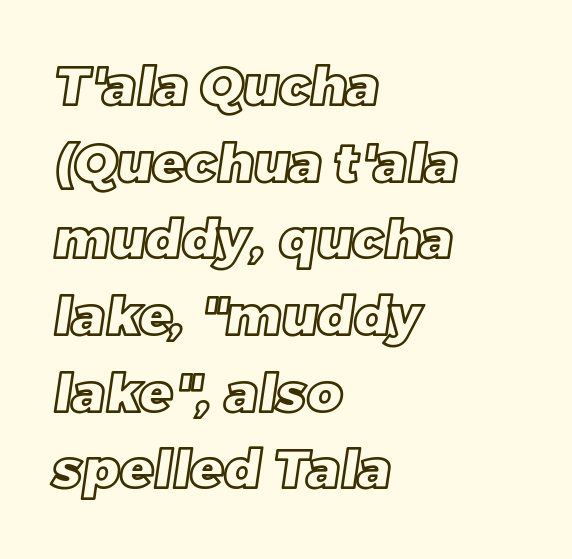
Where is the straight margin? On the left. The passage shown is typed in a proportional face where columns would drift. The passage shown stacks its lines at a standard gap. Lines of text with bare space underneath.
